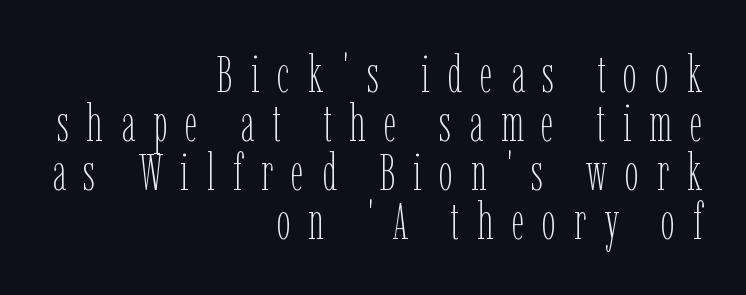
The image shows 51 px thin, condensed type, upright; set right-aligned, tight line spacing (0.96x), unusually wide letter spacing (+0.35 em), not underlined; low stroke contrast and a medium x-height.
